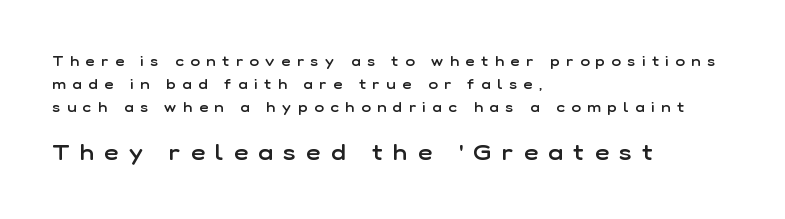
{"italic": "no", "bold": "semi", "underline": "no", "align": "left", "line_spacing": "normal", "line_spacing_ratio": 1.63, "letter_spacing": "wide", "letter_spacing_em": 0.48, "larger_block": "second", "size_ratio": 1.57, "glyph_px": 22}
